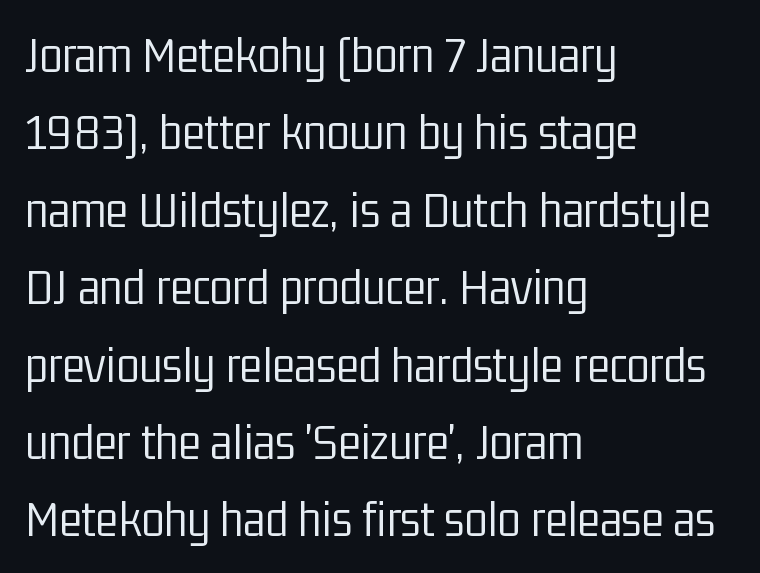
When letters stand straight like this, we call the style roman or upright. The face used here is proportionally spaced, like ordinary book or web type. Nobody drew a line under any word here. The letters look calm and open, with moderate or lighter stems.
